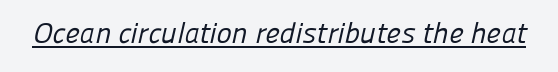
The weight would be labelled regular, book, light, or lighter still. Here the designer chose a conventional face with non-uniform glyph widths. The words here are underlined. Caption: standard tracking, unaltered. You can tell from the bare stems that sans-serif type was used.
